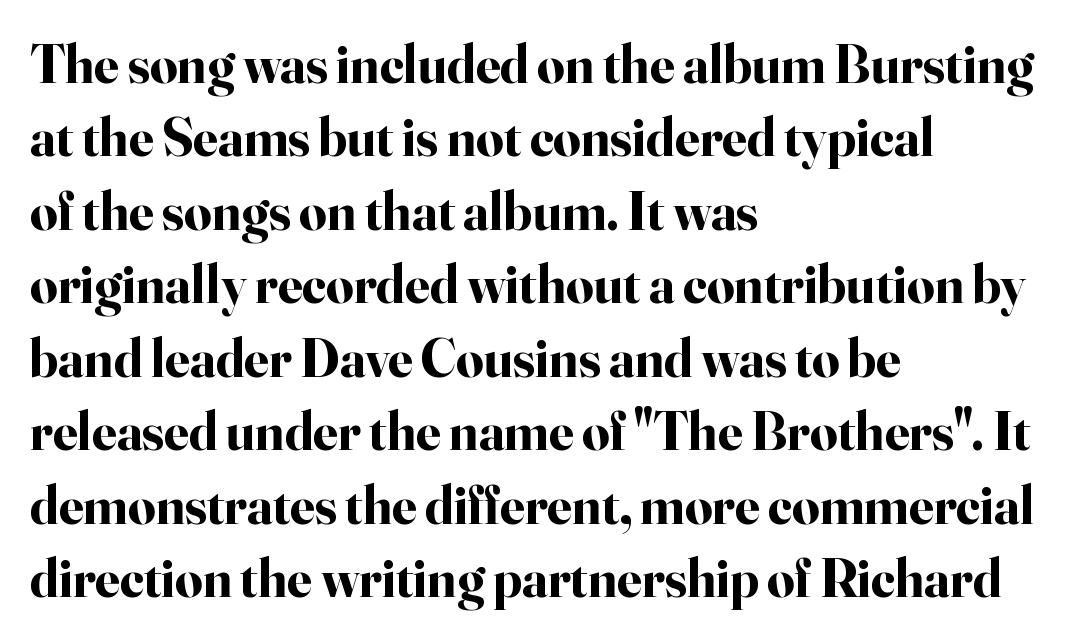
All the whitespace from short lines collects on the right. Do the characters align in a grid? No, the font is proportional. Is this a sans? No — the strokes have serifs. The type is set solid horizontally, with unmodified tracking.
